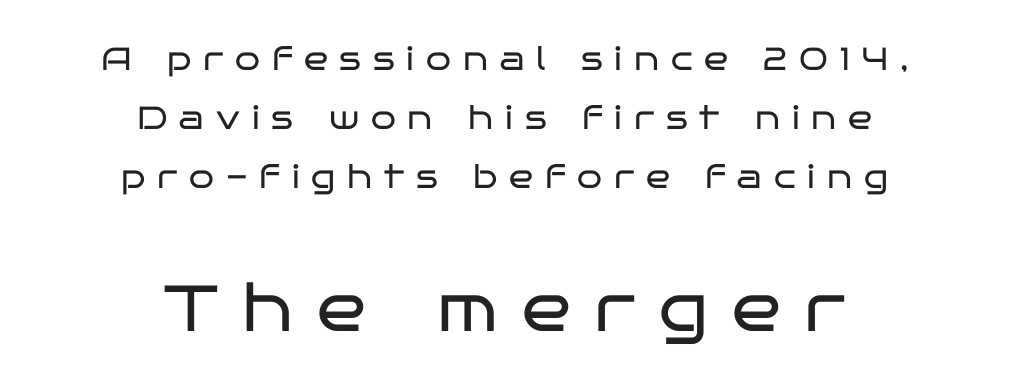
The image shows 65 px regular-weight, wide sans-serif type, upright; set centered, line spacing 1.85x, unusually wide letter spacing (+0.37 em), not underlined; the second (bottom) block is 2.03x larger; low stroke contrast and a large x-height.
